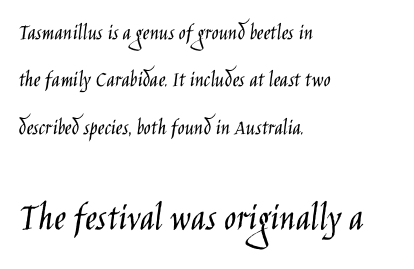
{"serif": "no", "bold": "no", "weight": "light", "width": "condensed", "stroke_contrast": "low", "x_height": "large", "monospaced": "no", "underline": "no", "align": "left", "line_spacing": "loose", "line_spacing_ratio": 2.06, "letter_spacing": "normal", "letter_spacing_em": 0.0, "larger_block": "second", "size_ratio": 1.74, "glyph_px": 40}
